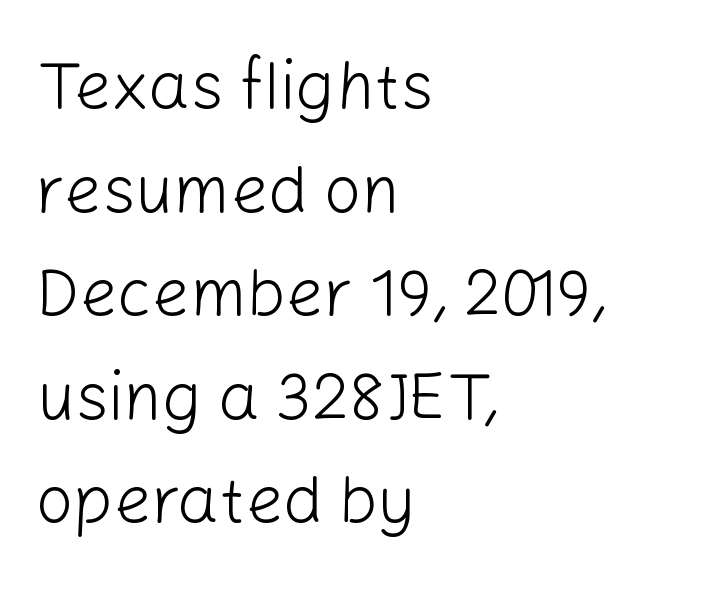
The image shows 66 px light sans-serif type, upright; set left-aligned, normal line spacing (1.57x), normal letter spacing, not underlined; low stroke contrast and a medium x-height.
